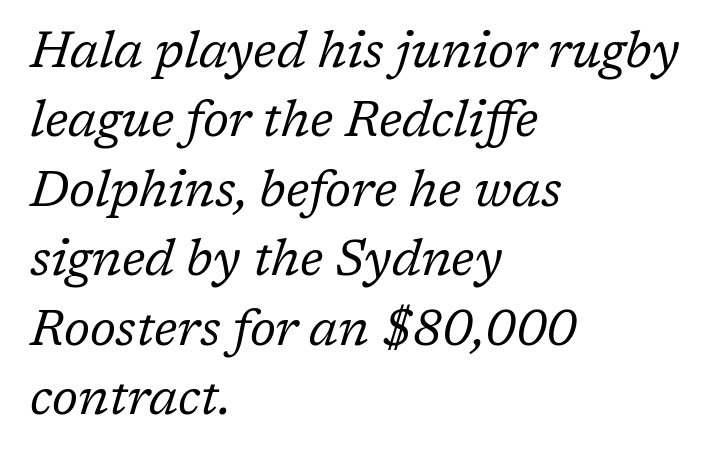
The image shows 50 px regular-weight serif type, italic (leaning right); set left-aligned, normal line spacing (1.39x), normal letter spacing, not underlined; low stroke contrast and a medium x-height.
